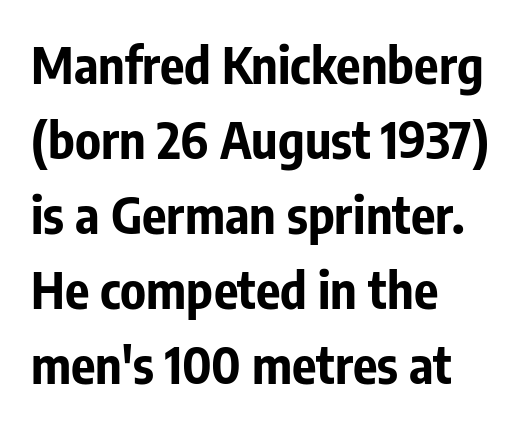
{"serif": "no", "italic": "no", "bold": "yes", "weight": "bold", "width": "condensed", "stroke_contrast": "low", "x_height": "medium", "monospaced": "no", "underline": "no", "align": "left", "line_spacing": "normal", "line_spacing_ratio": 1.47, "letter_spacing": "normal", "letter_spacing_em": 0.0, "glyph_px": 51}
